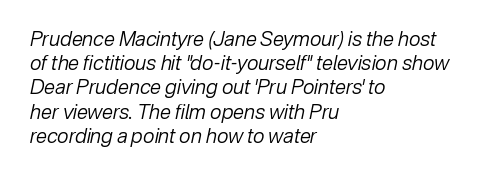
Compared with ordinary roman type, these characters are visibly tilted. This is not heavy type; no bold has been used. Horizontally, the lines are justified to the leading edge only. The passage shown is not underscored anywhere. Is the letter spacing exaggerated? No — it looks like the ordinary default.
